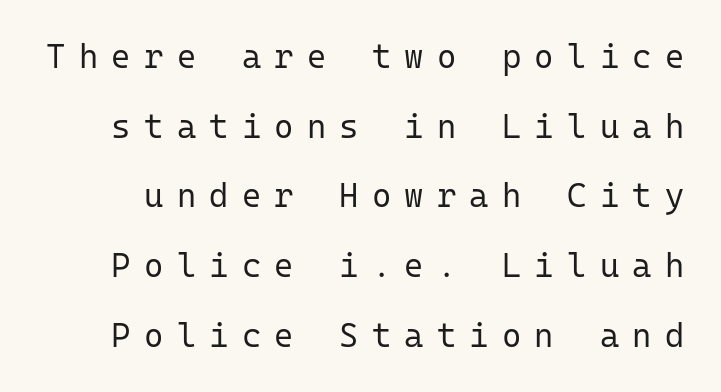
The strip under each line holds only bare page. The letters stand upright; this is a roman face. Someone cranked the tracking dial way up on this one. Every character here occupies the same horizontal width, giving the sample a typewriter-like rhythm. Observe the absence of serifs on each vertical stroke in this sample.
